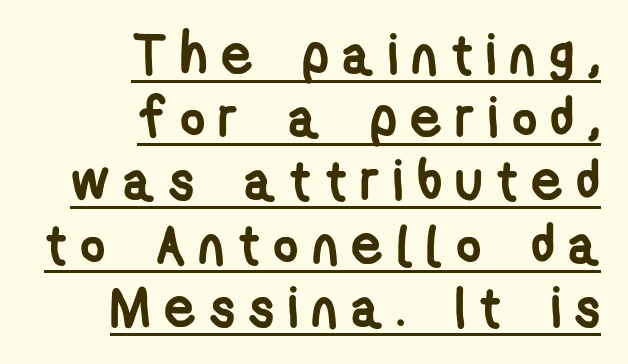
{"serif": "no", "bold": "yes", "weight": "semibold", "width": "condensed", "stroke_contrast": "low", "x_height": "medium", "monospaced": "no", "underline": "yes", "align": "right", "line_spacing": "tight", "line_spacing_ratio": 1.15, "letter_spacing": "wide", "letter_spacing_em": 0.24, "glyph_px": 55}
